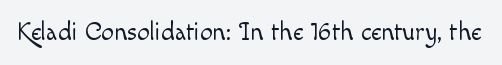
The image shows 25 px text type, upright; set normal letter spacing, not underlined.
